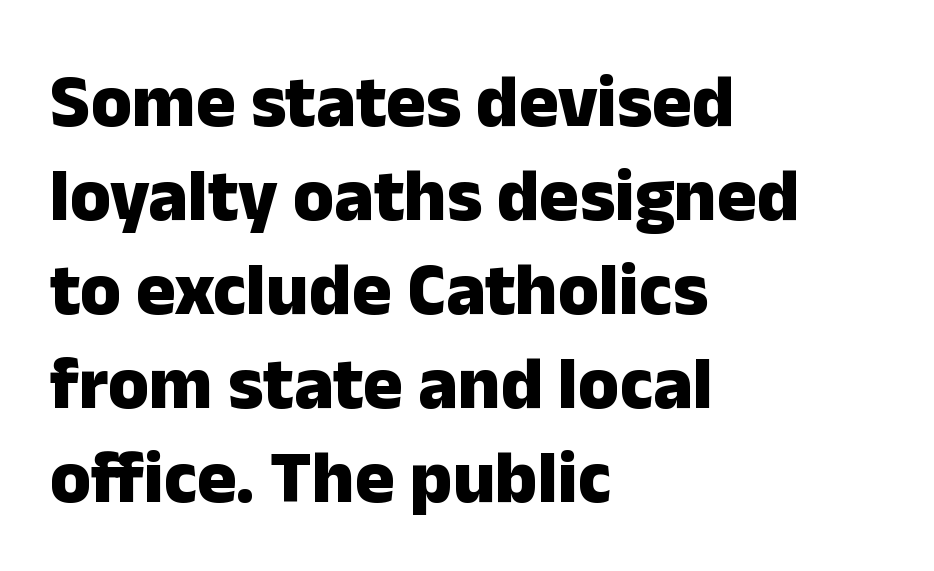
{"serif": "no", "italic": "no", "bold": "yes", "weight": "heavy", "width": "normal", "stroke_contrast": "low", "x_height": "medium", "monospaced": "no", "underline": "no", "align": "left", "line_spacing": "normal", "line_spacing_ratio": 1.27, "letter_spacing": "normal", "letter_spacing_em": 0.0, "glyph_px": 74}
